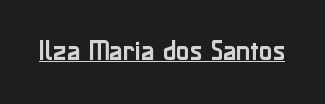
Compared with typical body copy, the letter spacing here is the same. Honestly, the underline is the first thing you notice here. No italicization has been applied; the sample stays upright.
